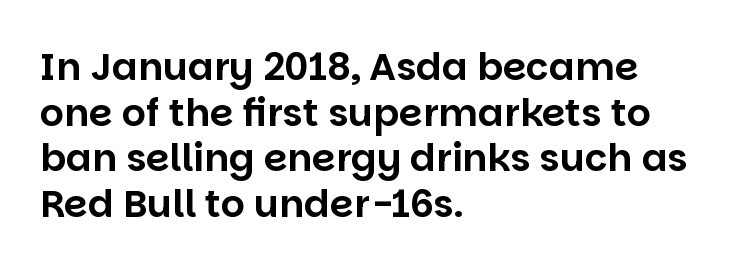
The image shows 38 px sans-serif type, upright; set left-aligned, line spacing 1.2x, normal letter spacing, not underlined; low stroke contrast and a large x-height.
